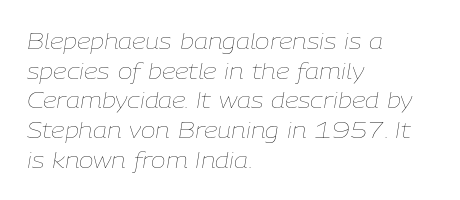
Inter-character spacing is left at the font's built-in metrics. The designer left line spacing at the default. Layout note: lines flush left. The font sits on the lighter half of the weight spectrum, regular included. Quick note: underline off.
